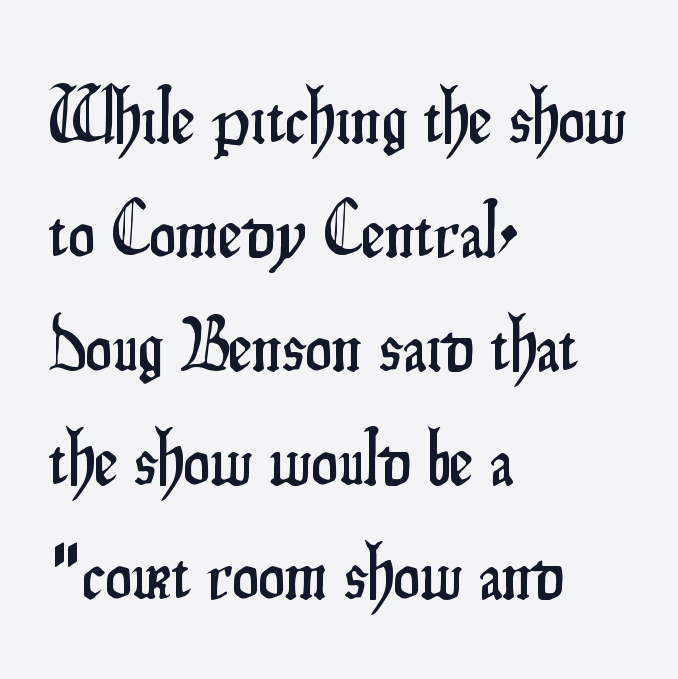
The image shows 76 px condensed sans-serif type, upright; set left-aligned, normal line spacing (1.5x), normal letter spacing, not underlined; low stroke contrast and a small x-height.
